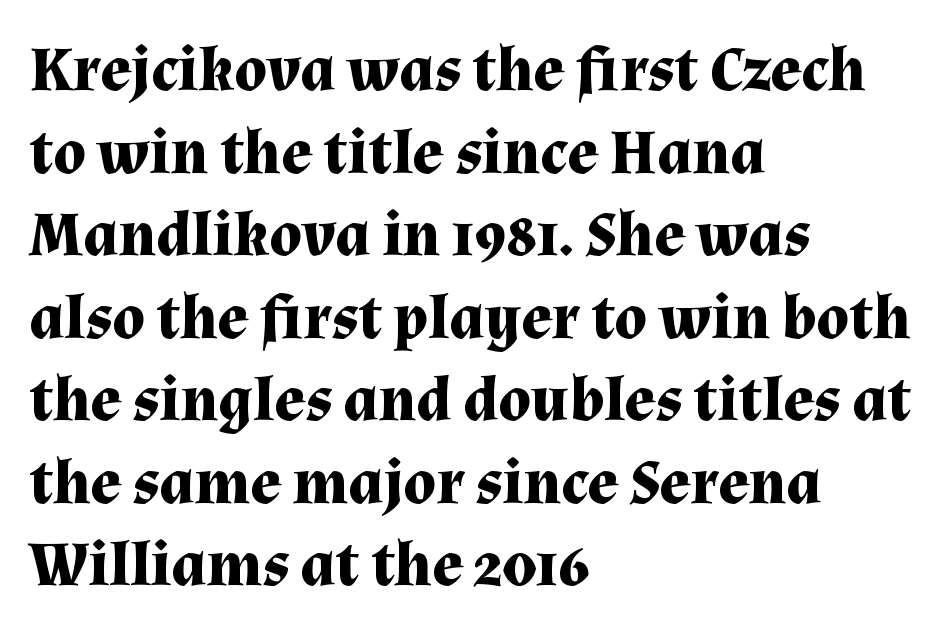
Typesetter's note: full bold, strokes at maximum text heaviness. Nobody drew a line under any word here. Is the block centered? No — it sits flush against the left margin. These lines are rendered in a variable-pitch font.
